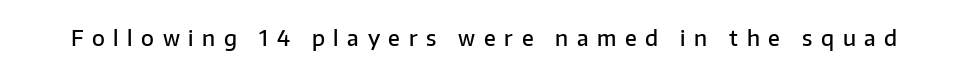
The image shows 21 px text type, upright; set unusually wide letter spacing (+0.41 em), not underlined.
